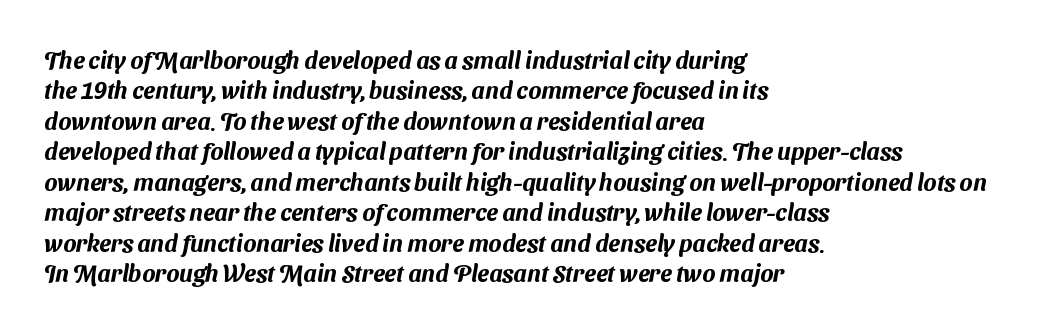
Quick note: underline off. Is the block centered? No — it sits flush against the left margin. There is no visible air inserted between adjacent glyphs. The rendering uses a moderate line-height, typical for paragraphs.
